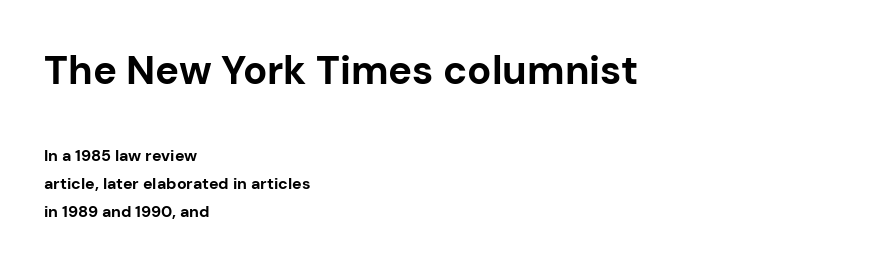
Unlike a traditional serif, this face leaves its strokes unadorned. Check under the words: just untouched page. Typeset ragged right — the left edge is the straight one. I'd describe the lettering as bold — thick and assertive.
